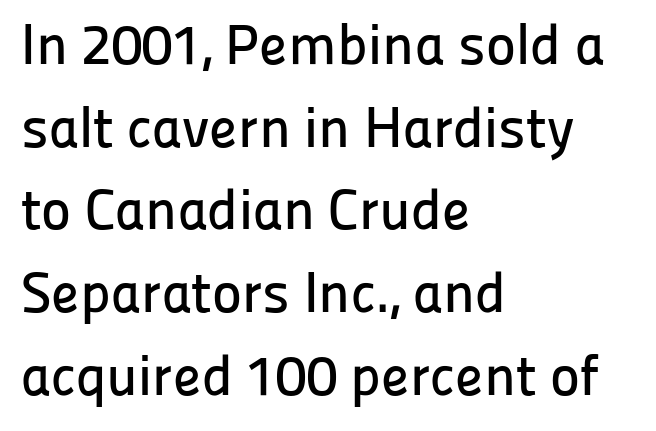
Q: Is the text italic (slanted)? A: No, it is upright.
Q: Is the typeface a serif or a sans-serif typeface? A: Sans-serif.
Q: Is the text underlined? A: No.
Q: How is the paragraph aligned? A: Left-aligned.
Q: Is the spacing between letters normal or unusually wide? A: Normal.
Q: Is the spacing between lines tight, normal or loose? A: Normal.
Q: Width (condensed, normal, or wide)? A: Normal.
Q: Stroke contrast? A: Low.
Q: x-height? A: Medium.
Q: Monospaced? A: No.
